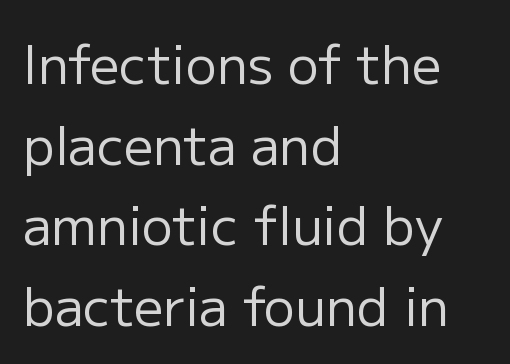
{"serif": "no", "italic": "no", "bold": "no", "weight": "regular", "width": "normal", "stroke_contrast": "low", "x_height": "medium", "monospaced": "no", "underline": "no", "align": "left", "line_spacing": "normal", "line_spacing_ratio": 1.55, "letter_spacing": "normal", "letter_spacing_em": 0.0, "glyph_px": 52}
